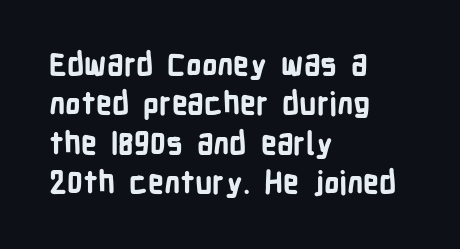
The glyphs in this specimen are sans serif. The rows are spaced the way most documents space them. How are the letters spaced? Ordinarily, with no added tracking. Is this a fixed-width face? No — the glyphs have proportional, varying widths. The string is rendered with underlining switched off. Set as a true bold cut, around the 700 mark.
